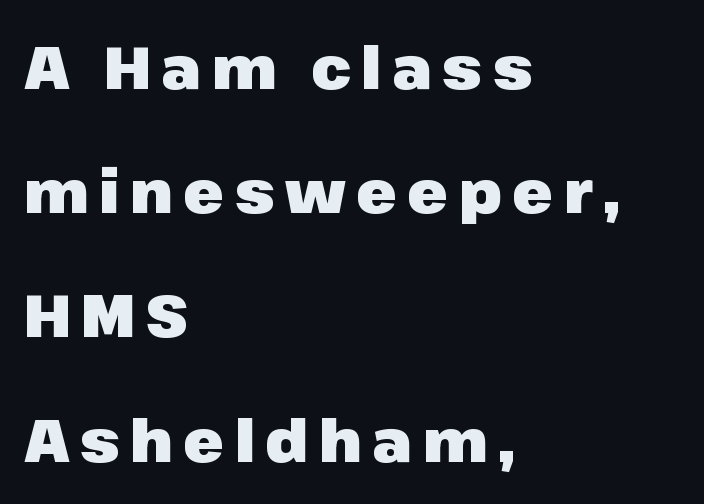
{"serif": "no", "italic": "no", "bold": "yes", "weight": "heavy", "width": "normal", "stroke_contrast": "low", "x_height": "medium", "monospaced": "no", "underline": "no", "align": "left", "line_spacing": "loose", "line_spacing_ratio": 2.07, "glyph_px": 60}
